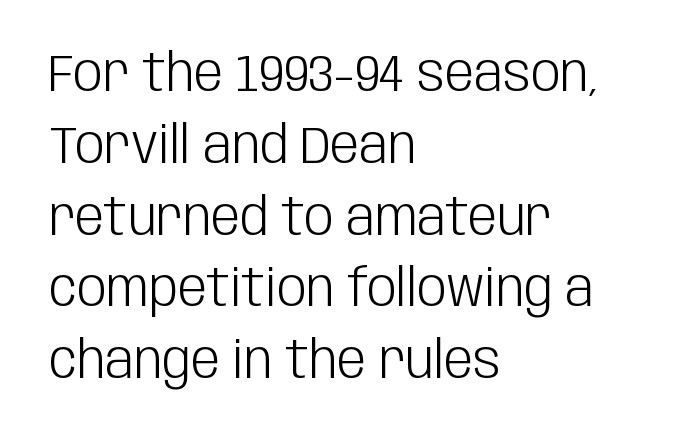
The image shows 52 px light, condensed sans-serif type, upright; set left-aligned, normal line spacing (1.38x), normal letter spacing, not underlined; low stroke contrast and a large x-height.
